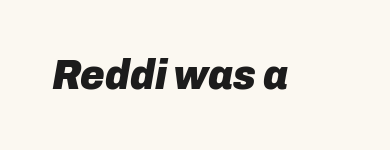
{"italic": "yes", "lean": "right", "slant_degrees": 10, "bold": "yes", "weight": "heavy", "width": "normal", "stroke_contrast": "low", "x_height": "medium", "monospaced": "no", "underline": "no", "letter_spacing": "normal", "letter_spacing_em": 0.0, "glyph_px": 42}
